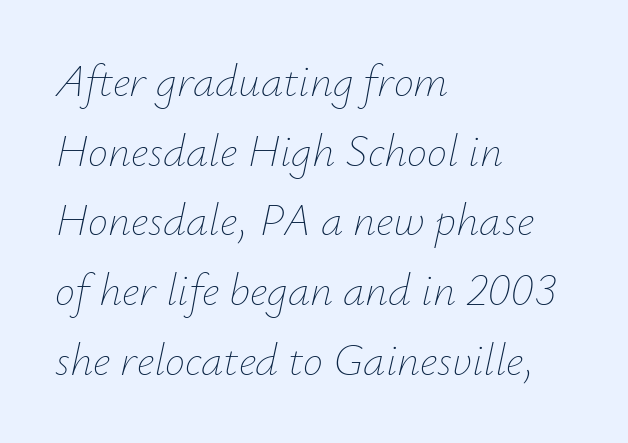
Observe the lean: these are italic letterforms. Has an underline been added? It has not. Each new line begins a customary step beneath the previous one. Line beginnings align vertically; line endings do not. Each letter keeps its own natural width here, so spacing adapts to shape.
